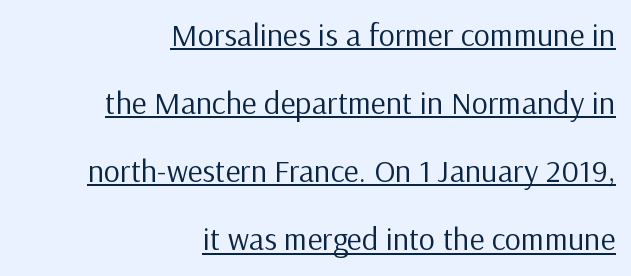
{"serif": "no", "italic": "no", "bold": "no", "weight": "regular", "width": "normal", "stroke_contrast": "low", "x_height": "medium", "monospaced": "no", "underline": "yes", "align": "right", "line_spacing": "loose", "line_spacing_ratio": 2.13, "letter_spacing": "normal", "letter_spacing_em": 0.0, "glyph_px": 32}
